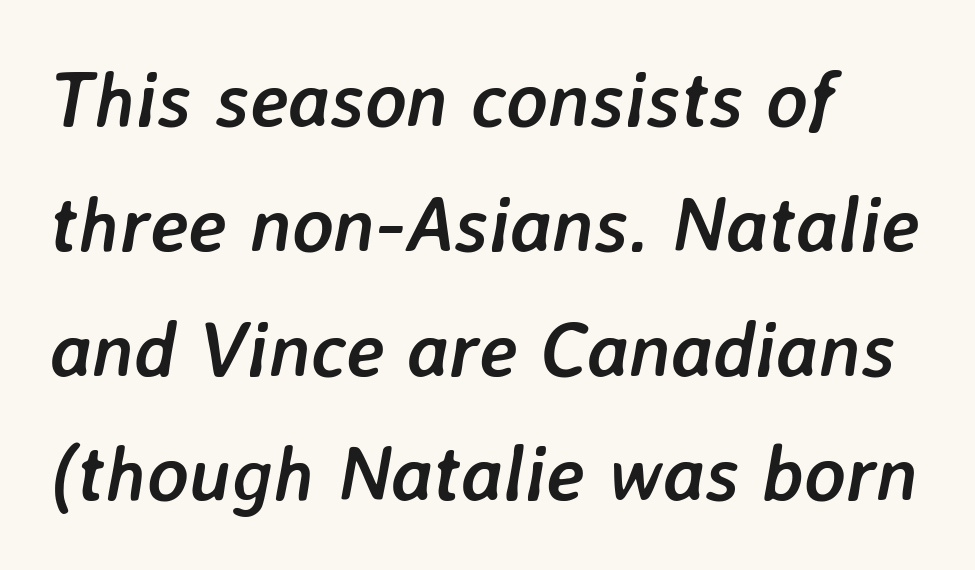
The image shows 78 px semibold type, italic (leaning right); set left-aligned, normal line spacing (1.6x), normal letter spacing, not underlined; low stroke contrast and a medium x-height.
